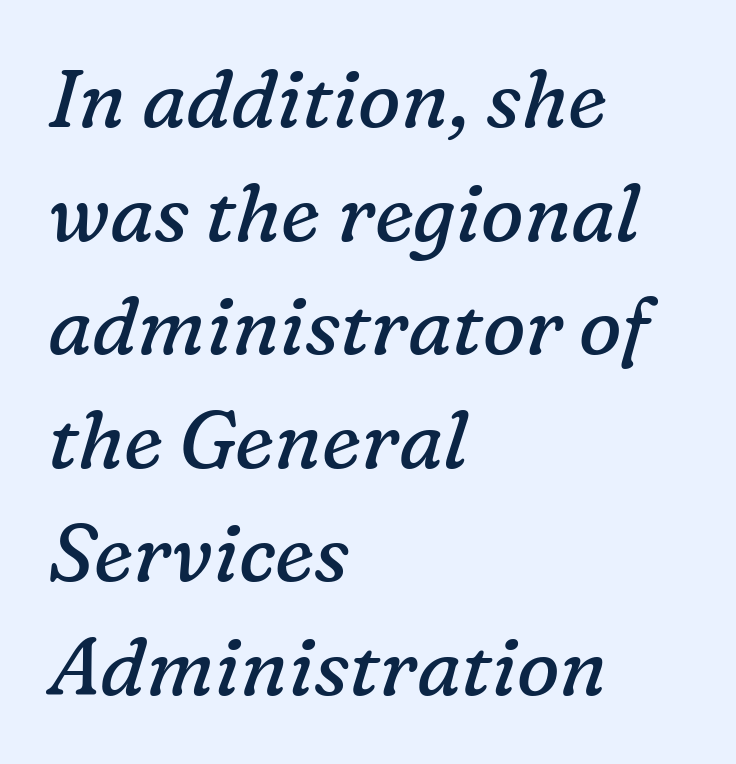
This sample has the flowing, uneven cadence of proportional lettering. Vertical spacing — default. The designer went with a serif here, giving each stem small feet. The text carries the slant typical of an italic or oblique font. No heavy texture on the line: the type isn't bold. Notice how the passage keeps a crisp vertical edge on the left only.
